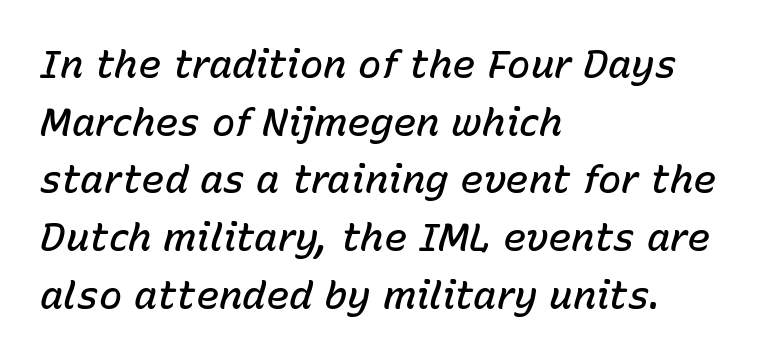
The image shows 39 px semibold type, italic (leaning right); set left-aligned, normal line spacing (1.48x), normal letter spacing, not underlined; low stroke contrast and a medium x-height.
